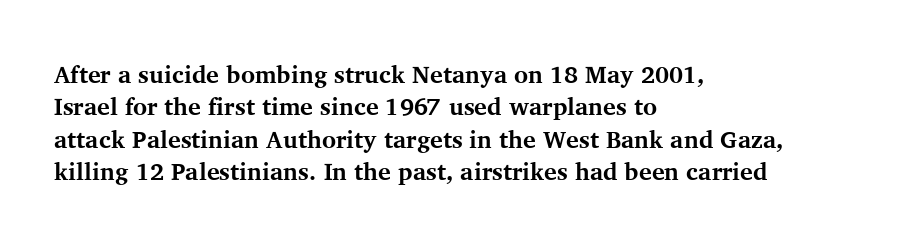
{"italic": "no", "bold": "yes", "underline": "no", "align": "left", "line_spacing": "normal", "line_spacing_ratio": 1.35, "letter_spacing": "normal", "letter_spacing_em": 0.0, "glyph_px": 24}
